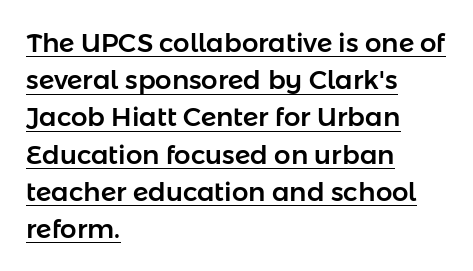
The image shows 26 px text type, upright; set left-aligned, normal line spacing (1.43x), normal letter spacing, underlined.
